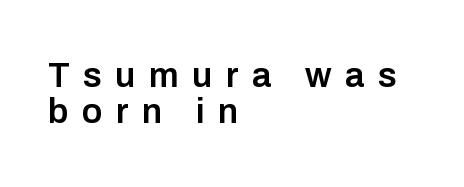
Q: Is the text bold? A: Semi-bold.
Q: Is the text italic (slanted)? A: No, it is upright.
Q: Is the typeface a serif or a sans-serif typeface? A: Sans-serif.
Q: Is the text underlined? A: No.
Q: How is the paragraph aligned? A: Left-aligned.
Q: Is the spacing between letters normal or unusually wide? A: Unusually wide.
Q: Is the spacing between lines tight, normal or loose? A: Tight.
Q: Width (condensed, normal, or wide)? A: Normal.
Q: Stroke contrast? A: Low.
Q: x-height? A: Medium.
Q: Monospaced? A: No.
